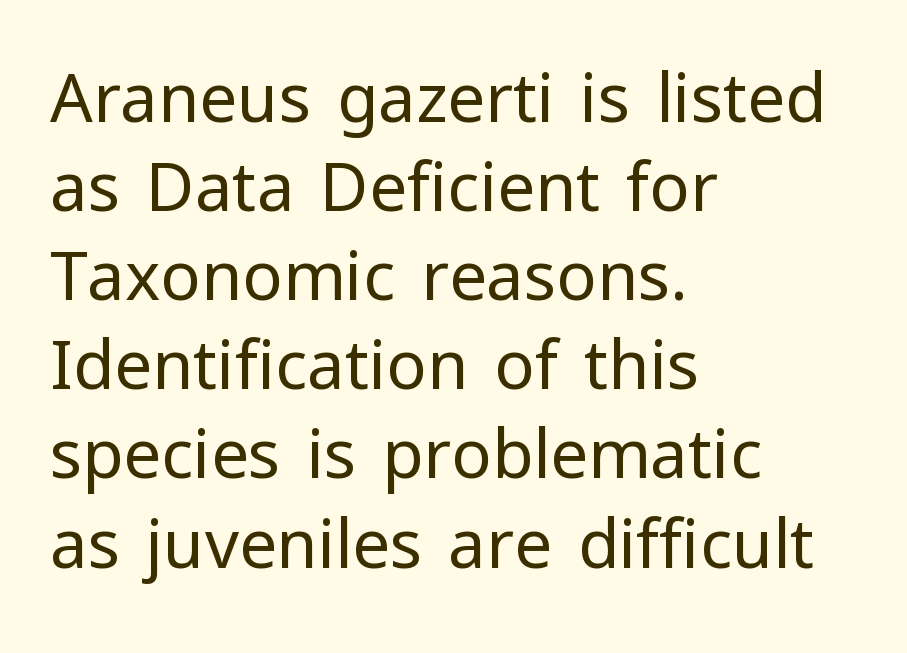
Is this a fixed-width face? No — the glyphs have proportional, varying widths. Inter-character spacing is left at the font's built-in metrics. Typeset ragged right — the left edge is the straight one. Compared with typical paragraphs, the rows here are spaced about the same.
